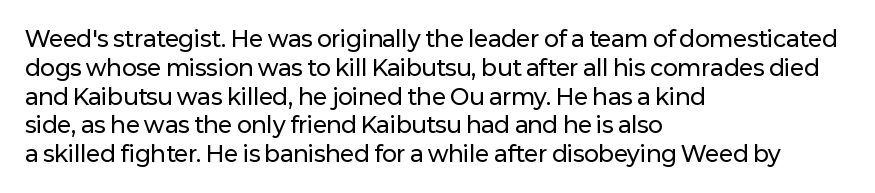
{"italic": "no", "underline": "no", "align": "left", "line_spacing": "normal", "line_spacing_ratio": 1.31, "letter_spacing": "normal", "letter_spacing_em": 0.0, "glyph_px": 22}
